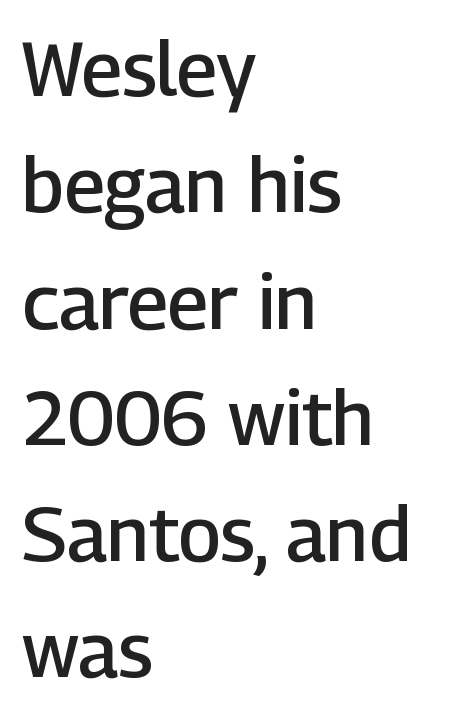
Observe the absence of serifs on each vertical stroke in this sample. This rendering leaves character spacing at its baseline value. Letters rest on an invisible, unmarked baseline. Does the copy run flush right? No — it runs flush left. This is moderately heavy type, rendered in semibold.
